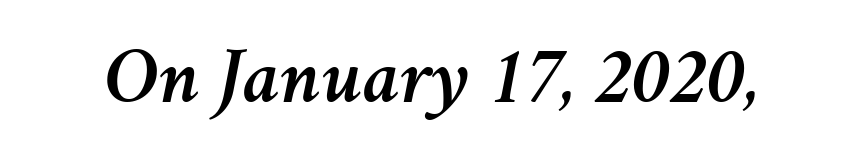
The image shows 79 px text type, italic (leaning right); set normal letter spacing, not underlined; medium stroke contrast and a medium x-height.
